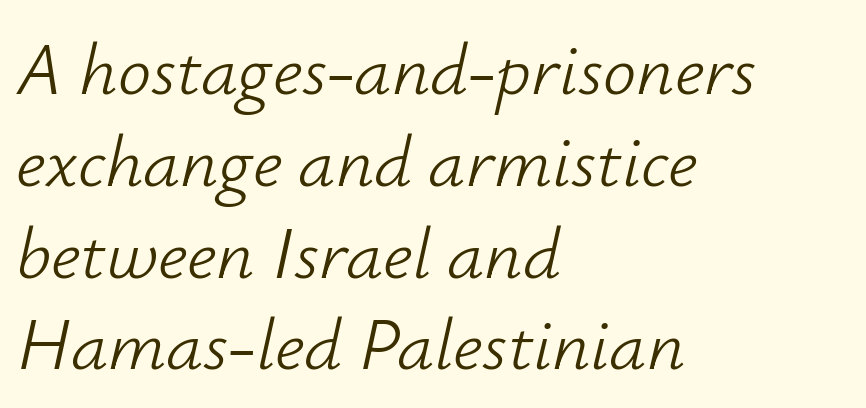
The image shows 74 px light type, italic (leaning right); set left-aligned, line spacing 1.24x, normal letter spacing, not underlined; low stroke contrast and a small x-height.
